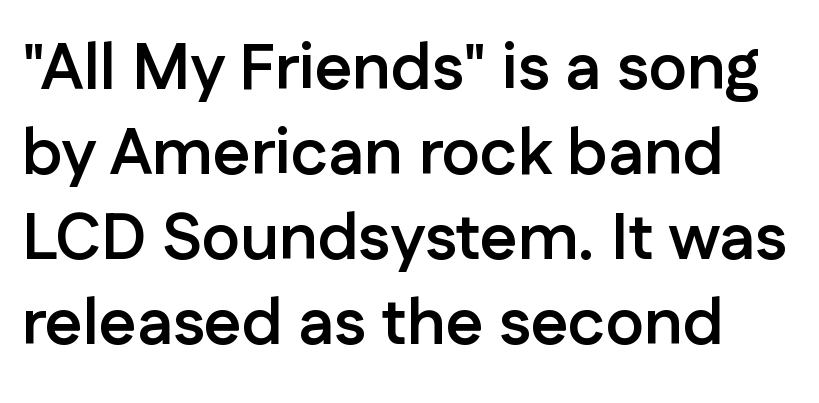
{"serif": "no", "italic": "no", "bold": "yes", "weight": "semibold", "width": "normal", "stroke_contrast": "low", "x_height": "medium", "monospaced": "no", "underline": "no", "line_spacing": "normal", "line_spacing_ratio": 1.31, "letter_spacing": "normal", "letter_spacing_em": 0.0, "glyph_px": 65}
